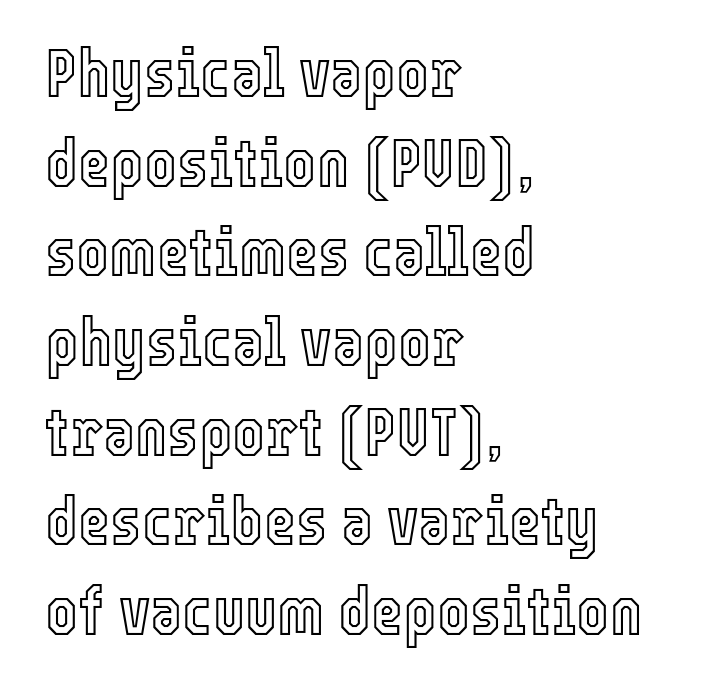
Q: Is the text italic (slanted)? A: No, it is upright.
Q: Is the text underlined? A: No.
Q: How is the paragraph aligned? A: Left-aligned.
Q: Is the spacing between letters normal or unusually wide? A: Normal.
Q: Is the spacing between lines tight, normal or loose? A: Normal.
Q: Width (condensed, normal, or wide)? A: Condensed.
Q: x-height? A: Medium.
Q: Monospaced? A: No.
